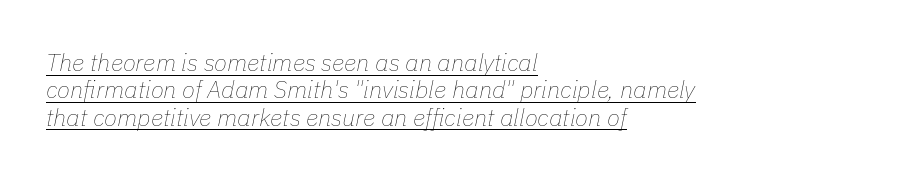
A typesetter would call this leading minimal, almost set solid. Counters stay open thanks to moderate or lighter strokes. These lines stack with their left ends in a neat column. When letters slant like this, we call the style italic. The string is rendered with underlining switched on.
